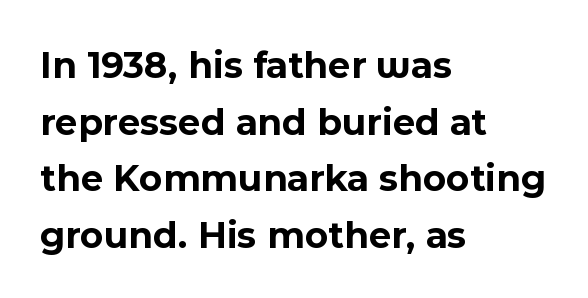
The image shows 39 px bold sans-serif type, upright; set left-aligned, normal line spacing (1.45x), normal letter spacing, not underlined; a medium x-height.
